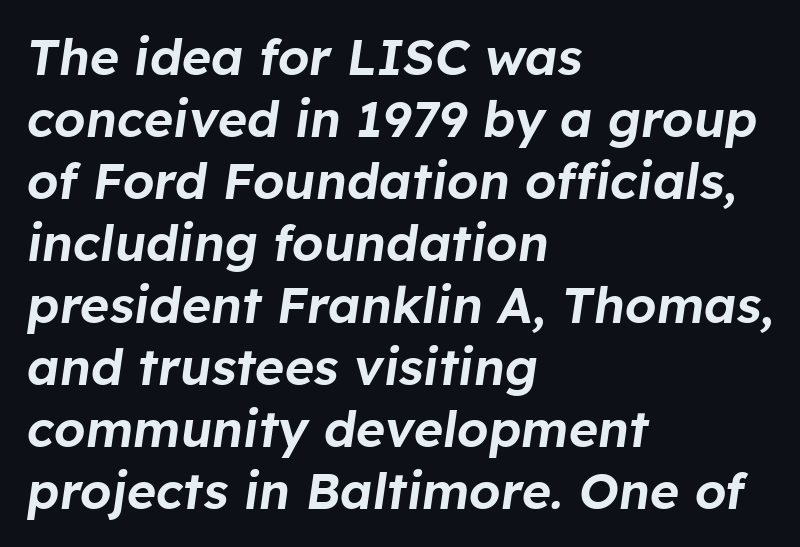
The image shows 50 px text type, italic (leaning right); set left-aligned, line spacing 1.24x, normal letter spacing, not underlined; low stroke contrast and a medium x-height.
